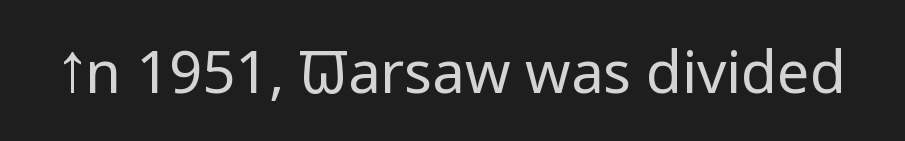
The image shows 58 px regular-weight sans-serif type, upright; set normal letter spacing, not underlined; low stroke contrast and a medium x-height.
